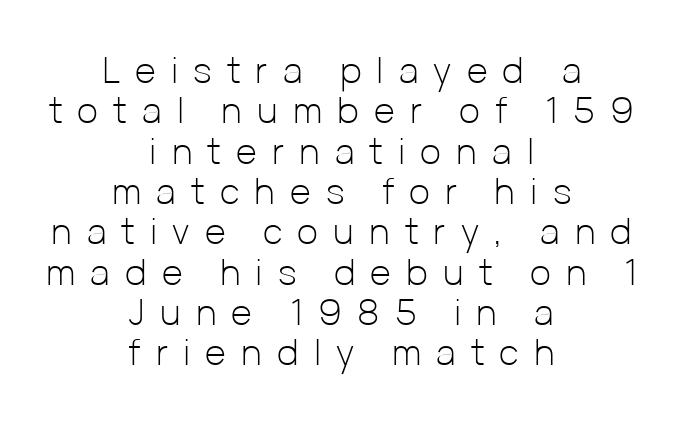
The image shows 36 px light sans-serif type, upright; set centered, tight line spacing (1.12x), unusually wide letter spacing (+0.42 em), not underlined; low stroke contrast and a medium x-height.
